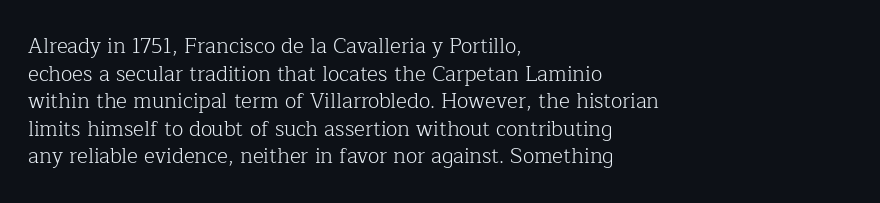
Q: Is the text bold? A: No.
Q: Is the text italic (slanted)? A: No, it is upright.
Q: Is the text underlined? A: No.
Q: How is the paragraph aligned? A: Left-aligned.
Q: Is the spacing between letters normal or unusually wide? A: Normal.
Q: Is the spacing between lines tight, normal or loose? A: Normal.
